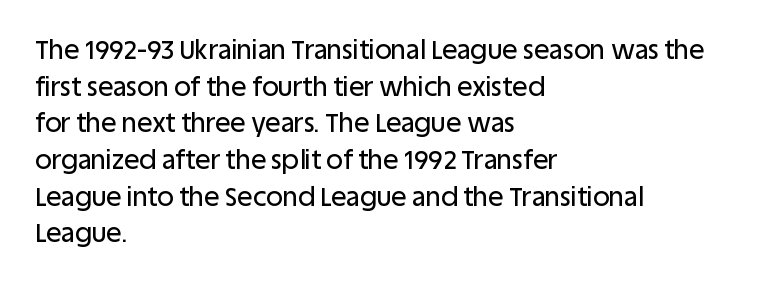
Here the glyphs are tracked normally, forming tight word shapes. Upright lettering throughout. Underline: absent. The lines are quadded left.
